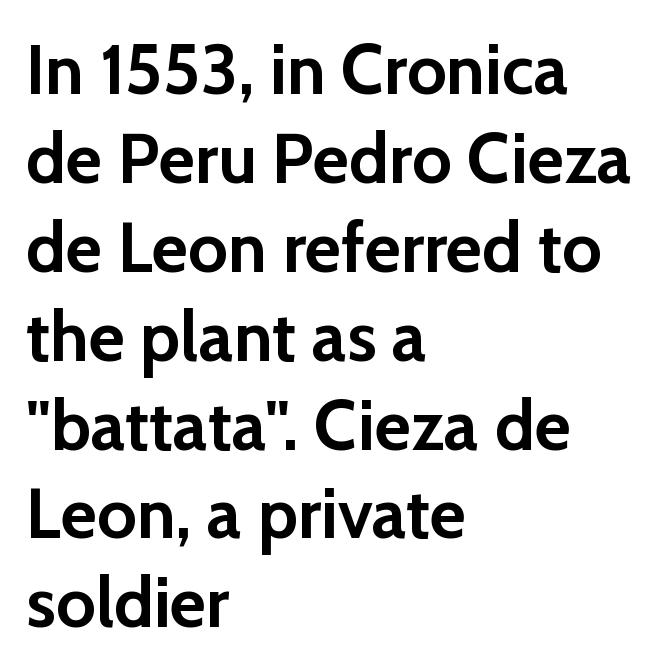
The image shows 70 px semibold sans-serif type, upright; set left-aligned, normal line spacing (1.27x), normal letter spacing, not underlined; low stroke contrast and a medium x-height.
